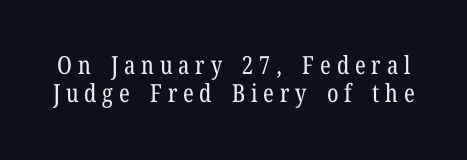
The image shows 25 px text type, upright; set tight line spacing (1.14x), unusually wide letter spacing (+0.23 em), not underlined.
